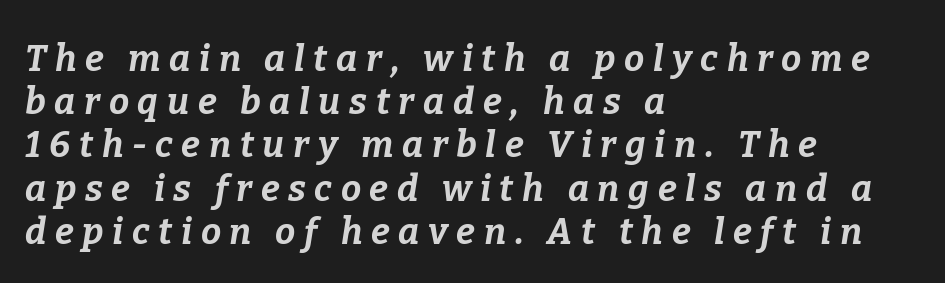
Q: Is the text bold? A: Yes.
Q: Is the text italic (slanted)? A: Yes, it leans right by about 9 degrees.
Q: Is the text underlined? A: No.
Q: How is the paragraph aligned? A: Left-aligned.
Q: Is the spacing between letters normal or unusually wide? A: Unusually wide.
Q: Width (condensed, normal, or wide)? A: Normal.
Q: Stroke contrast? A: Low.
Q: x-height? A: Medium.
Q: Monospaced? A: No.
